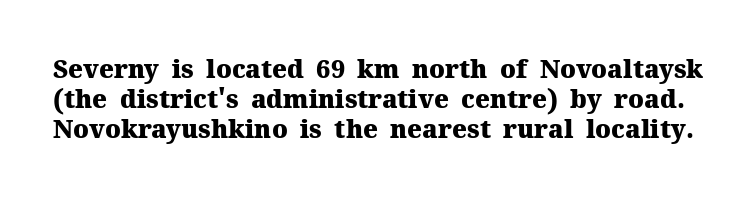
A dark, heavy texture on the line: the type is bold. Every character sits straight up, as roman type does. This rendering features lettering with no underline. Inter-character spacing is left at the font's built-in metrics.
